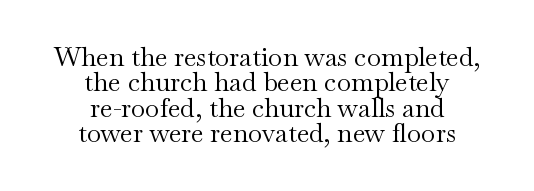
{"italic": "no", "bold": "no", "underline": "no", "align": "center", "line_spacing": "tight", "line_spacing_ratio": 0.98, "letter_spacing": "normal", "letter_spacing_em": 0.0, "glyph_px": 26}
